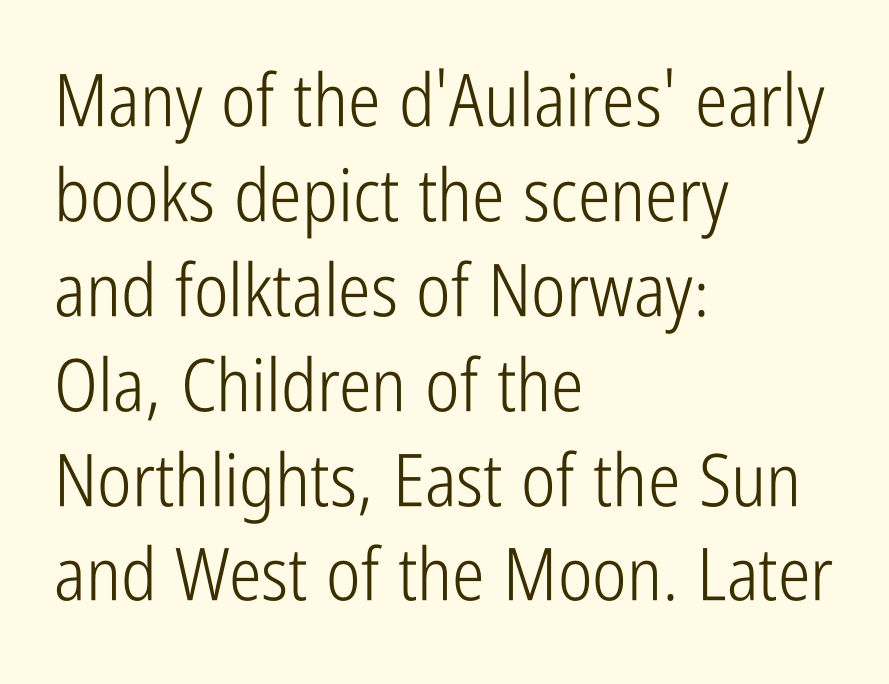
{"serif": "no", "italic": "no", "bold": "no", "weight": "light", "width": "condensed", "stroke_contrast": "low", "x_height": "medium", "monospaced": "no", "underline": "no", "align": "left", "line_spacing": "normal", "line_spacing_ratio": 1.3, "letter_spacing": "normal", "letter_spacing_em": 0.0, "glyph_px": 73}
